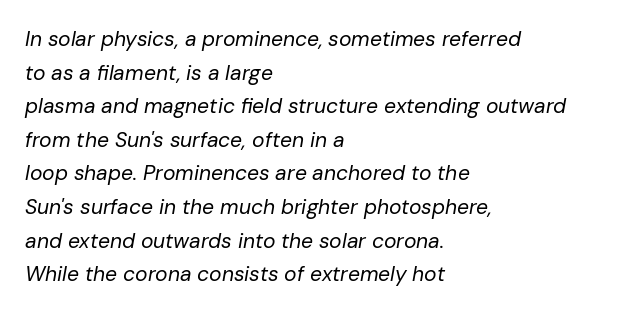
The image shows 21 px text type, italic (leaning right); set left-aligned, normal line spacing (1.6x), normal letter spacing, not underlined.
